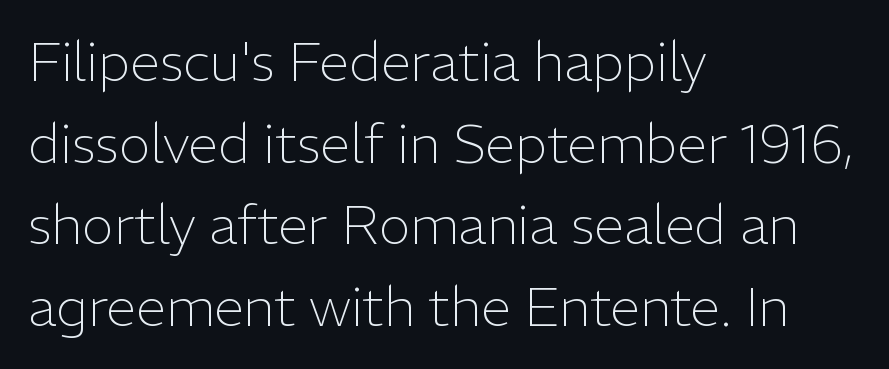
Stroke thickness stays within the range of a standard reading face or lighter. If you measured baseline to baseline, you'd find a middling distance. The glyphs in this specimen are sans serif. Default kerning and tracking; the words read as compact shapes. When letters stand straight like this, we call the style roman or upright.
